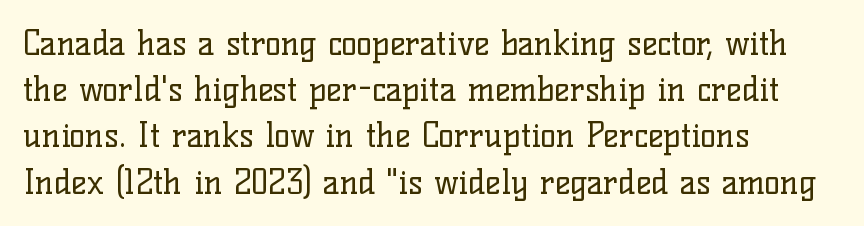
Q: Is the text bold? A: No.
Q: Is the text italic (slanted)? A: No, it is upright.
Q: Is the typeface a serif or a sans-serif typeface? A: Serif.
Q: Is the text underlined? A: No.
Q: How is the paragraph aligned? A: Left-aligned.
Q: Is the spacing between letters normal or unusually wide? A: Normal.
Q: Is the spacing between lines tight, normal or loose? A: Normal.
Q: Width (condensed, normal, or wide)? A: Normal.
Q: Stroke contrast? A: Low.
Q: x-height? A: Medium.
Q: Monospaced? A: No.
